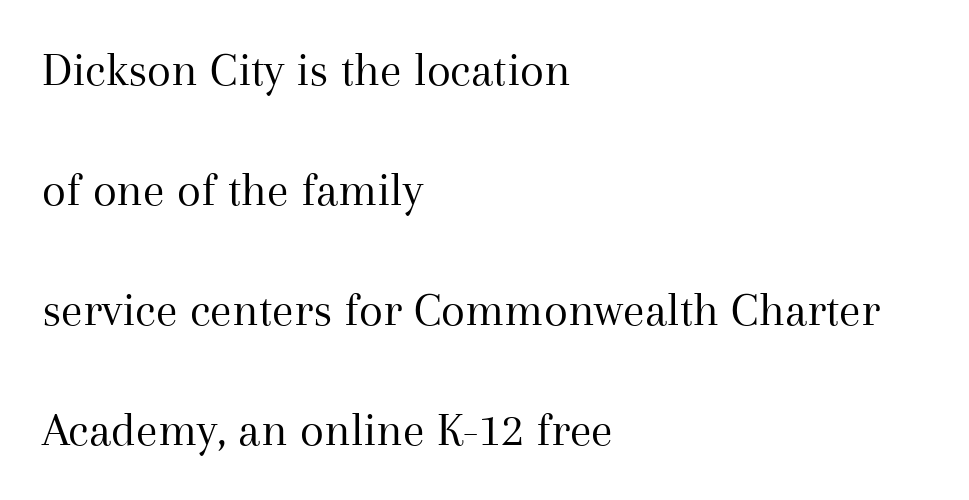
Q: Is the text bold? A: No.
Q: Is the text italic (slanted)? A: No, it is upright.
Q: Is the typeface a serif or a sans-serif typeface? A: Serif.
Q: Is the text underlined? A: No.
Q: How is the paragraph aligned? A: Left-aligned.
Q: Is the spacing between letters normal or unusually wide? A: Normal.
Q: Is the spacing between lines tight, normal or loose? A: Loose.
Q: Width (condensed, normal, or wide)? A: Normal.
Q: Stroke contrast? A: Medium.
Q: x-height? A: Medium.
Q: Monospaced? A: No.
